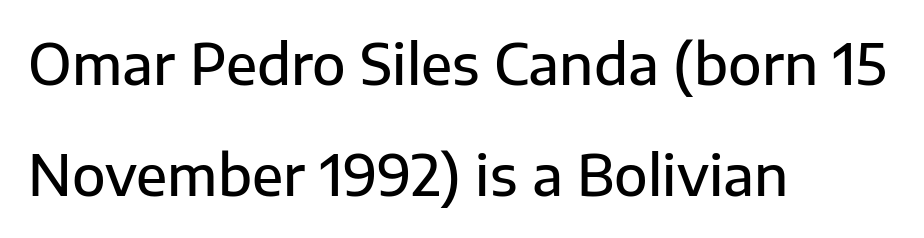
Q: Is the text bold? A: Semi-bold.
Q: Is the text italic (slanted)? A: No, it is upright.
Q: Is the typeface a serif or a sans-serif typeface? A: Sans-serif.
Q: Is the text underlined? A: No.
Q: How is the paragraph aligned? A: Left-aligned.
Q: Is the spacing between letters normal or unusually wide? A: Normal.
Q: Is the spacing between lines tight, normal or loose? A: Loose.
Q: Width (condensed, normal, or wide)? A: Normal.
Q: Stroke contrast? A: Low.
Q: x-height? A: Medium.
Q: Monospaced? A: No.
